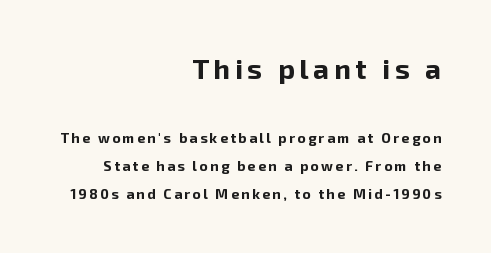
Does the bottom block carry the larger type? No, the top block does. Compared with typical paragraphs, the rows here are farther apart. Regarding serifs, this sample does without them. Ordinary non-slanted type is in use. Descender tails drop into unmarked territory. Note the varied advance widths — an 'i' is clearly narrower than an 'm'.
